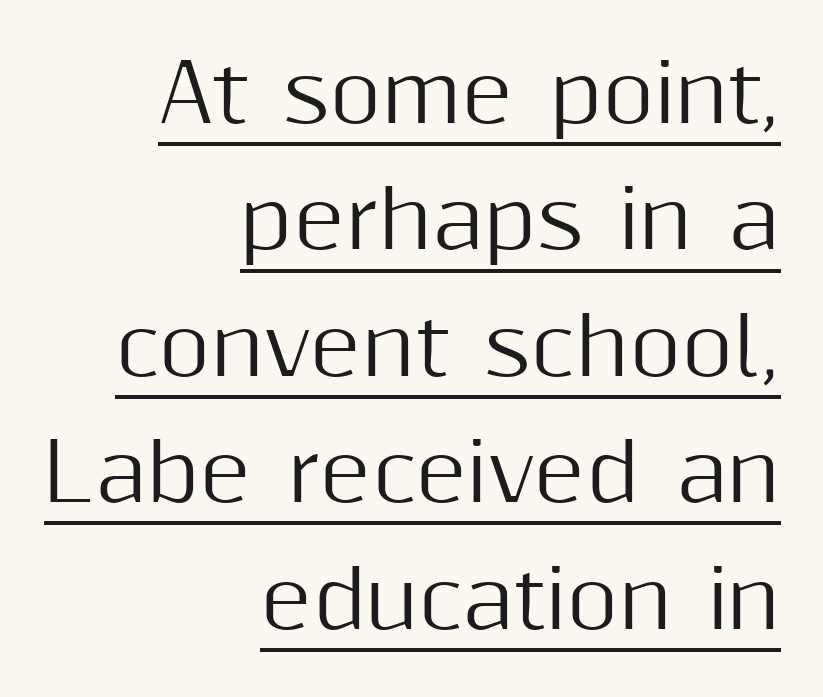
What's the leading like? Ordinary, nothing unusual. A continuous stroke trails under the words, as in a hyperlink. Look at the bottom of the vertical strokes: they stop flat, with no serifs. Think of a printed novel: that variable character pitch is what you see here. Compared with typical body copy, the letter spacing here is the same.
